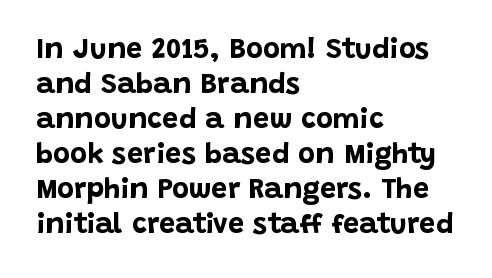
The image shows 29 px bold sans-serif type, upright; set left-aligned, line spacing 1.21x, normal letter spacing, not underlined; low stroke contrast and a large x-height.
